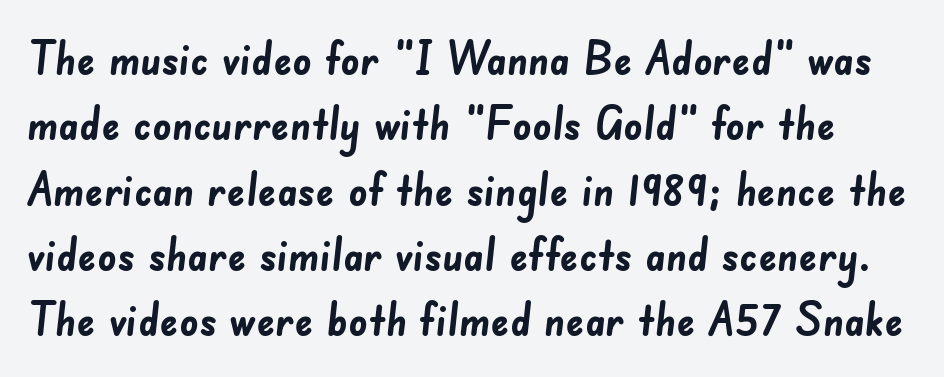
{"serif": "no", "bold": "yes", "weight": "semibold", "width": "normal", "stroke_contrast": "low", "x_height": "small", "monospaced": "no", "underline": "no", "line_spacing": "normal", "line_spacing_ratio": 1.42, "letter_spacing": "normal", "letter_spacing_em": 0.0, "glyph_px": 46}
